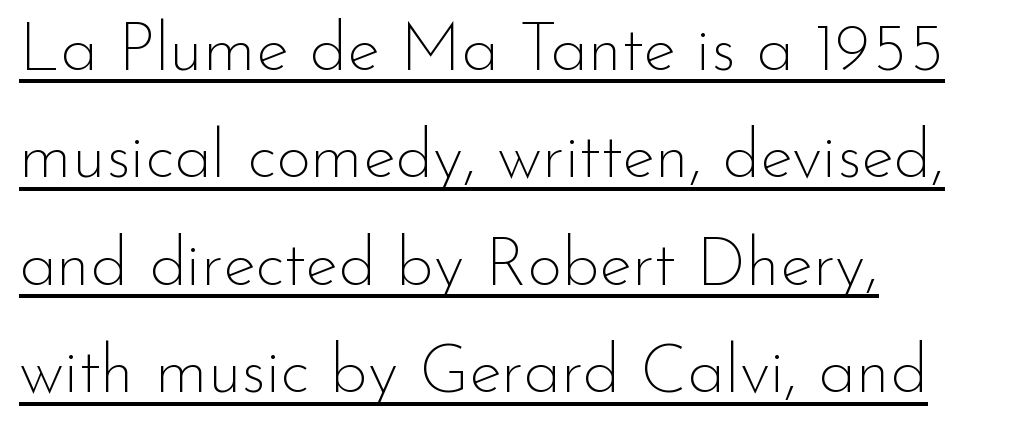
The image shows 68 px thin sans-serif type, upright; set left-aligned, normal line spacing (1.58x), normal letter spacing, underlined; low stroke contrast and a small x-height.
